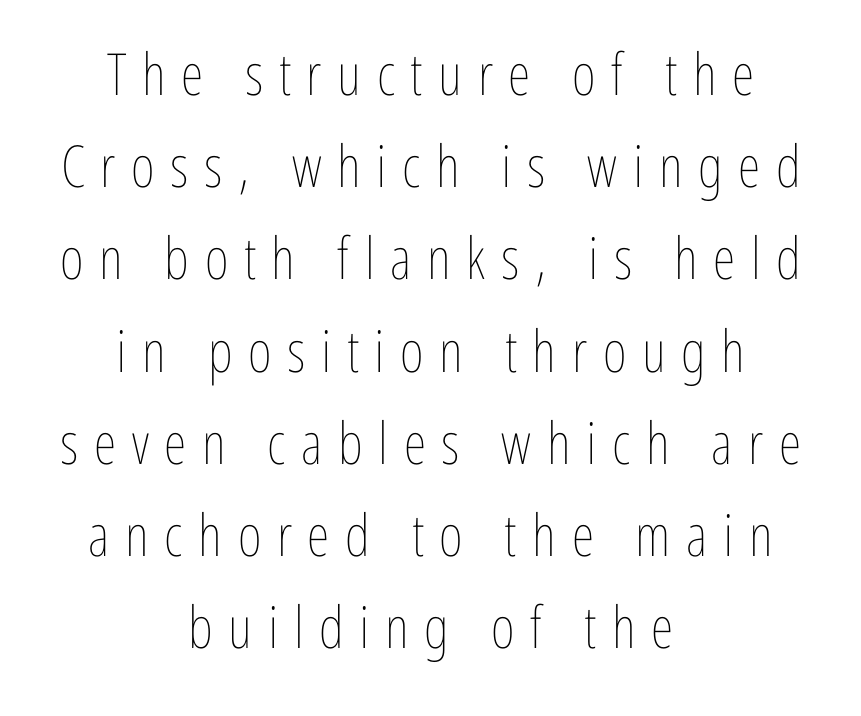
The image shows 58 px thin, condensed type, upright; set centered, normal line spacing (1.59x), unusually wide letter spacing (+0.27 em), not underlined; low stroke contrast and a medium x-height.
